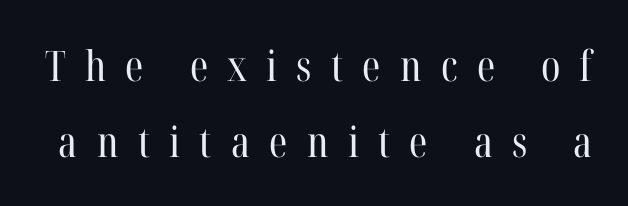
The image shows 42 px regular-weight, condensed serif type, upright; set line spacing 1.8x, unusually wide letter spacing (+0.46 em), not underlined; high stroke contrast and a medium x-height.
